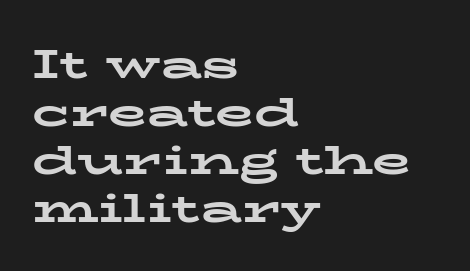
Q: Is the text bold? A: Yes.
Q: Is the text italic (slanted)? A: No, it is upright.
Q: Is the typeface a serif or a sans-serif typeface? A: Serif.
Q: Is the text underlined? A: No.
Q: How is the paragraph aligned? A: Left-aligned.
Q: Is the spacing between letters normal or unusually wide? A: Normal.
Q: Width (condensed, normal, or wide)? A: Wide.
Q: Stroke contrast? A: Low.
Q: x-height? A: Medium.
Q: Monospaced? A: No.
